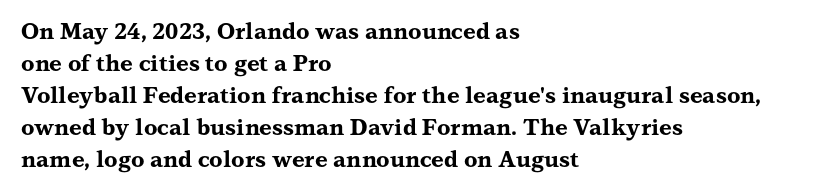
These lines were composed using upright roman letters. Bare-footed words on every line. The vertical gap from one line to the next is medium. Leftover space on each line is placed entirely after the last word. The line texture is even and compact thanks to regular tracking.
